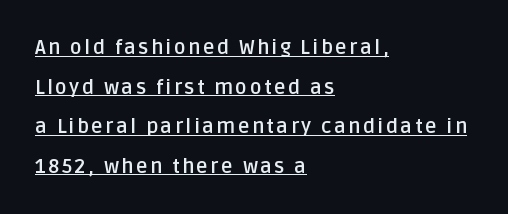
The image shows 20 px bold type, upright; set left-aligned, loose line spacing (1.98x), underlined.
